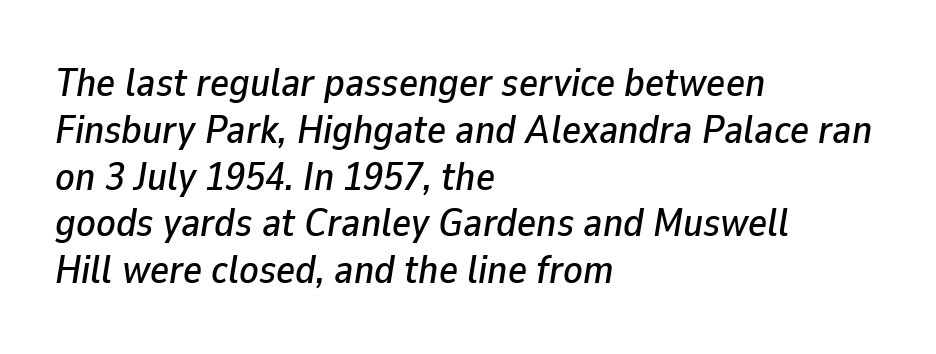
Q: Is the text italic (slanted)? A: Yes, it leans right by about 9 degrees.
Q: Is the text underlined? A: No.
Q: How is the paragraph aligned? A: Left-aligned.
Q: Is the spacing between letters normal or unusually wide? A: Normal.
Q: Width (condensed, normal, or wide)? A: Normal.
Q: Stroke contrast? A: Low.
Q: x-height? A: Medium.
Q: Monospaced? A: No.
